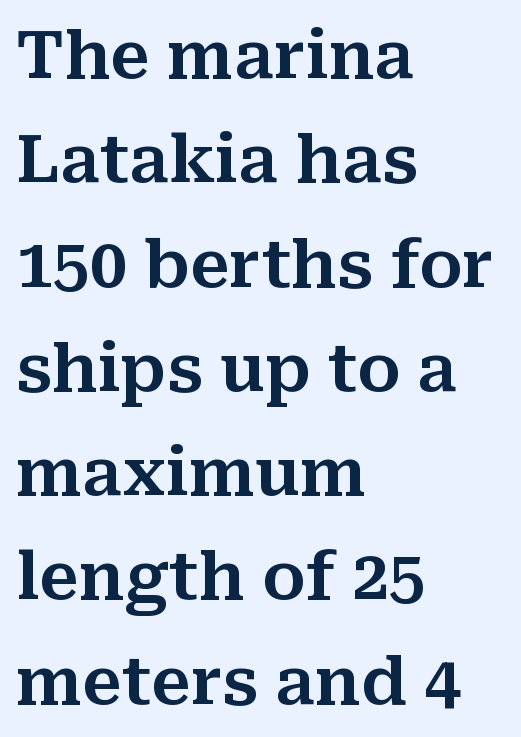
The image shows 66 px serif type, upright; set left-aligned, normal line spacing (1.58x), normal letter spacing, not underlined; medium stroke contrast and a medium x-height.
